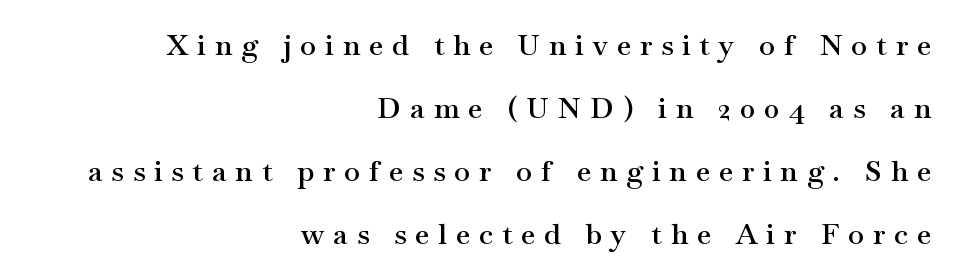
Q: Is the text bold? A: Semi-bold.
Q: Is the text italic (slanted)? A: No, it is upright.
Q: Is the typeface a serif or a sans-serif typeface? A: Serif.
Q: Is the text underlined? A: No.
Q: How is the paragraph aligned? A: Right-aligned.
Q: Is the spacing between letters normal or unusually wide? A: Unusually wide.
Q: Is the spacing between lines tight, normal or loose? A: Loose.
Q: Width (condensed, normal, or wide)? A: Wide.
Q: Stroke contrast? A: Medium.
Q: x-height? A: Small.
Q: Monospaced? A: No.
